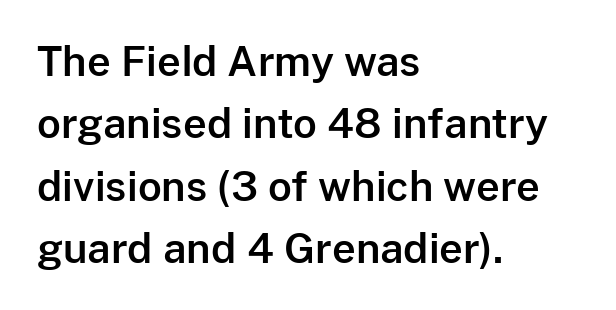
The font family rendered here belongs to the sans-serif group. Regular leading. Does the copy run flush right? No — it runs flush left. Words float on clear page, feet unadorned.
